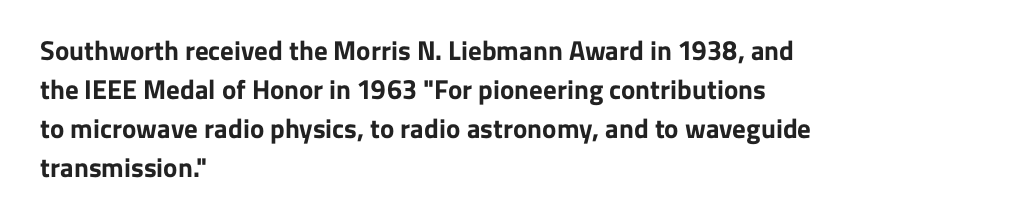
The image shows 27 px bold type, upright; set left-aligned, normal line spacing (1.44x), normal letter spacing, not underlined.
